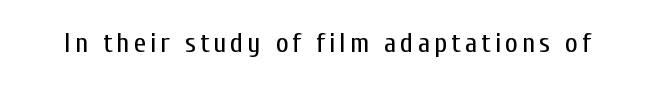
The image shows 28 px regular-weight, condensed sans-serif type, upright; set not underlined; low stroke contrast and a medium x-height.
